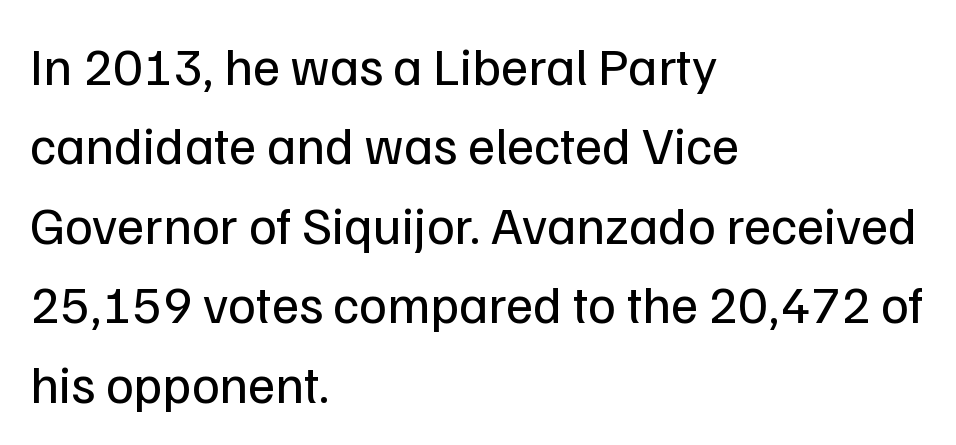
{"serif": "no", "italic": "no", "bold": "no", "weight": "regular", "width": "normal", "stroke_contrast": "low", "x_height": "medium", "monospaced": "no", "underline": "no", "align": "left", "line_spacing": "normal", "line_spacing_ratio": 1.5, "letter_spacing": "normal", "letter_spacing_em": 0.0, "glyph_px": 53}
